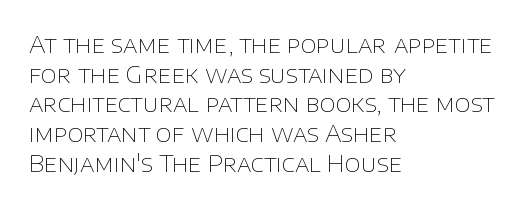
The lines sit at an ordinary, default distance from one another. The rag falls on the right side of this text block. The characters are drawn with everyday or finer stroke widths. Descender tails drop into unmarked territory.
